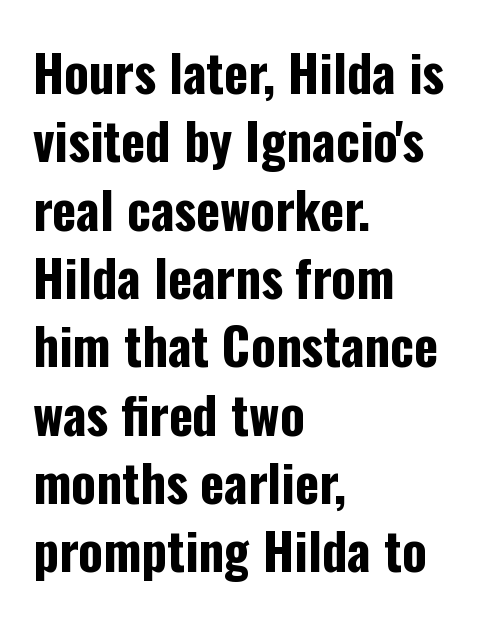
The image shows 51 px bold, condensed sans-serif type, upright; set left-aligned, normal line spacing (1.34x), normal letter spacing, not underlined; low stroke contrast and a medium x-height.
